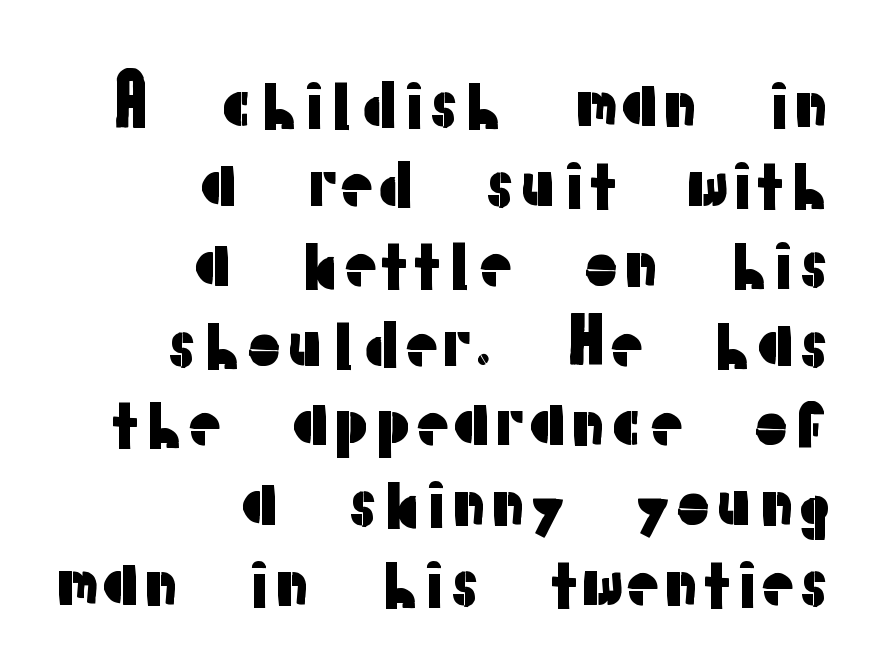
The image shows 66 px sans-serif type, upright; set right-aligned, line spacing 1.21x, normal letter spacing, not underlined; low stroke contrast and a medium x-height.
